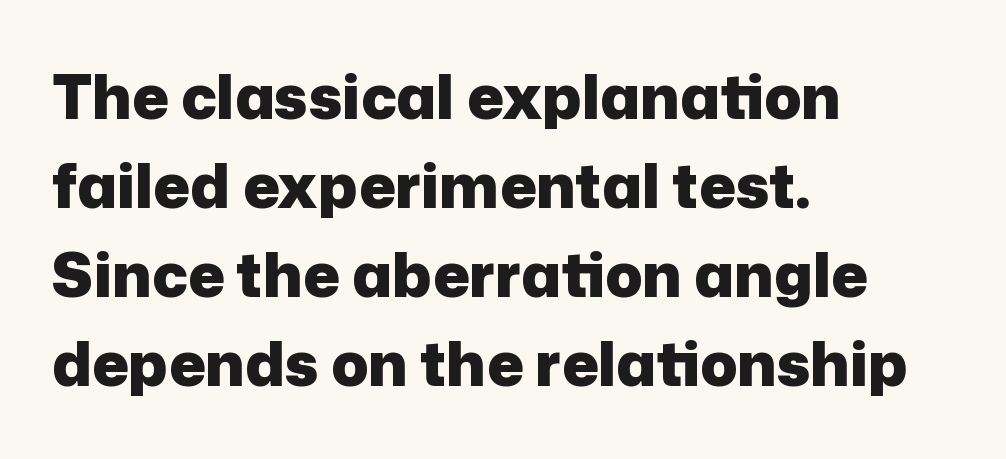
{"serif": "no", "italic": "no", "bold": "yes", "weight": "heavy", "width": "normal", "stroke_contrast": "low", "x_height": "medium", "monospaced": "no", "underline": "no", "align": "left", "line_spacing": "normal", "line_spacing_ratio": 1.46, "letter_spacing": "normal", "letter_spacing_em": 0.0, "glyph_px": 61}
